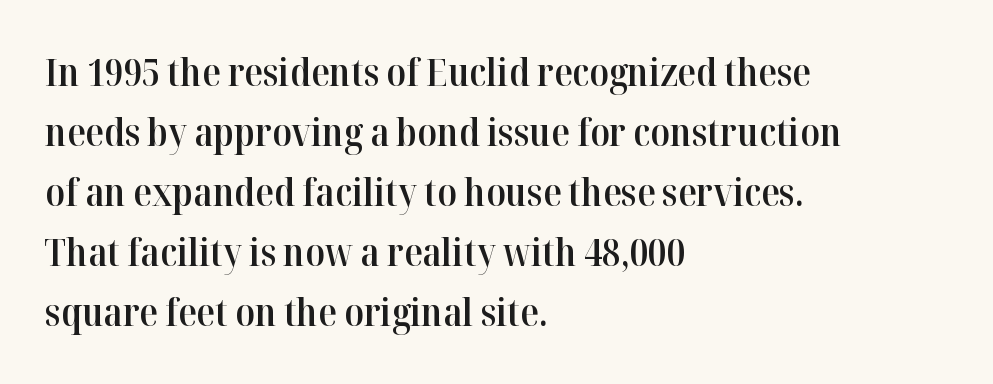
The image shows 38 px semibold serif type, upright; set left-aligned, normal line spacing (1.58x), normal letter spacing, not underlined; high stroke contrast and a medium x-height.
